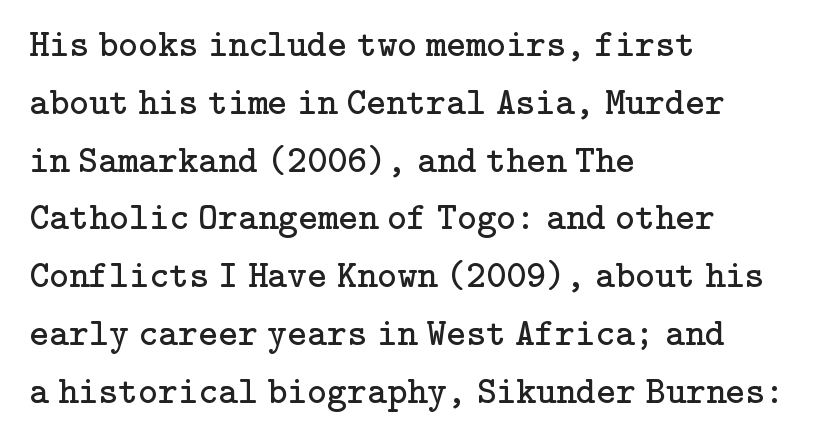
Vertical spacing — default. Weight: regular or lighter. Each word holds together tightly as a unit, with standard inter-letter gaps. A typesetter would label this face a serif. Unmarked baselines from the first word to the last. The text block is weighted toward the left margin, trailing off unevenly rightward.
